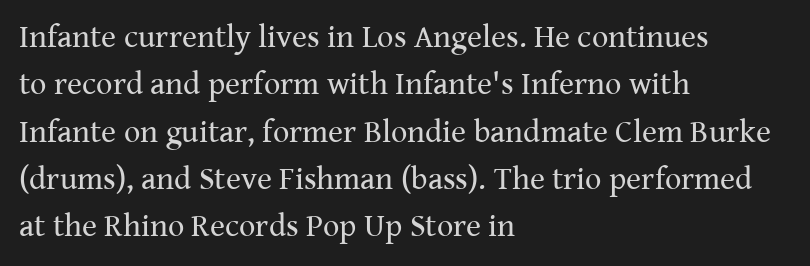
The image shows 32 px regular-weight serif type, upright; set left-aligned, normal line spacing (1.48x), normal letter spacing, not underlined; medium stroke contrast and a medium x-height.
